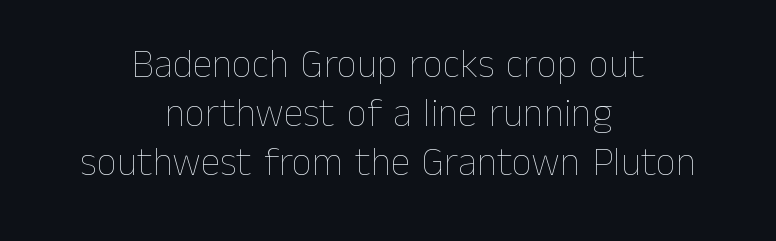
Line starts and ends both wander, symmetrically. Upright lettering throughout. The strokes are not fattened; the text isn't bold. The line texture is even and compact thanks to regular tracking.
